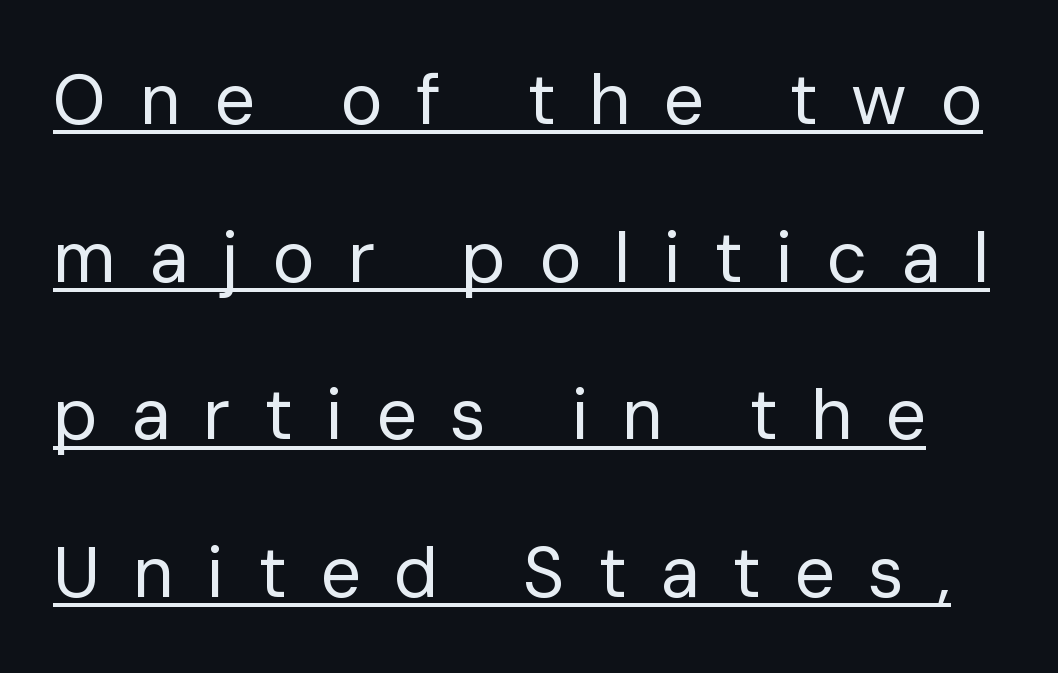
Notice how the stems are strictly vertical — no italics here. The rendering inserts visible extra space after every character. Glance below the letters and you will spot a drawn line. Ink coverage per letter is moderate at most.
